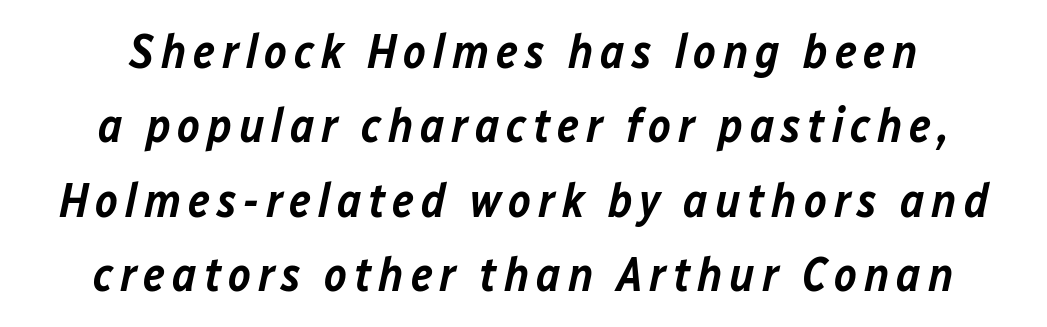
In terms of posture, this sample is oblique. Stroke thickness is moderately raised; the sample reads as semibold. Short and long lines alike share a common midpoint. Compared with typical paragraphs, the rows here are spaced about the same.
